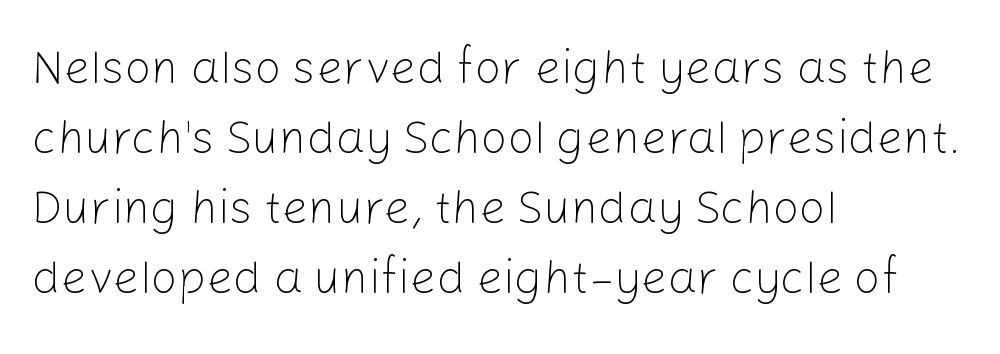
Regarding leading, the lines here are spaced in the standard way. Letterform terminals end flat and unadorned throughout the passage. Every character sits straight up, as roman type does. The rendering uses natural spacing where letterforms have individual widths.
